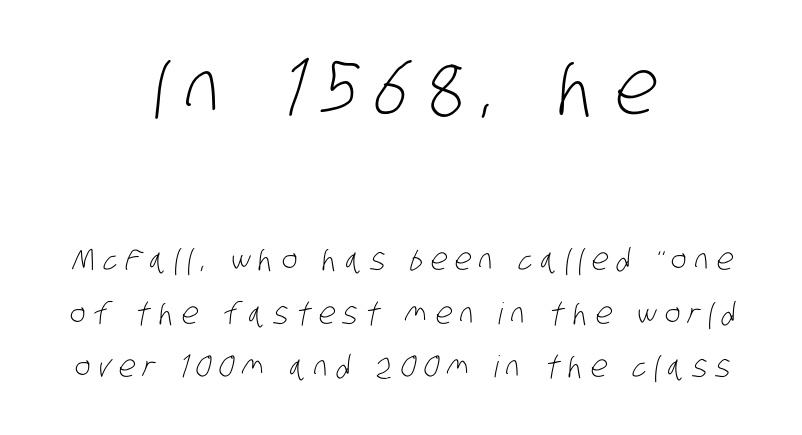
Q: Is the text bold? A: No.
Q: Is the typeface a serif or a sans-serif typeface? A: Sans-serif.
Q: Is the text underlined? A: No.
Q: How is the paragraph aligned? A: Centered.
Q: Is the spacing between letters normal or unusually wide? A: Unusually wide.
Q: Which block of text is set in a larger size, the first (top) or the second (bottom)? A: The first (top) one.
Q: Width (condensed, normal, or wide)? A: Condensed.
Q: Stroke contrast? A: Low.
Q: x-height? A: Large.
Q: Monospaced? A: No.
